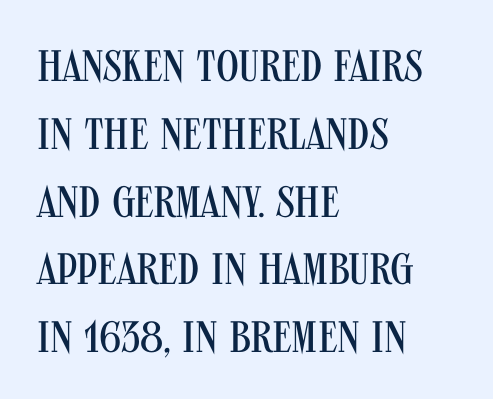
{"serif": "no", "italic": "no", "bold": "no", "weight": "regular", "width": "condensed", "stroke_contrast": "medium", "x_height": "large", "monospaced": "no", "underline": "no", "align": "left", "line_spacing": "normal", "line_spacing_ratio": 1.54, "letter_spacing": "normal", "letter_spacing_em": 0.0, "glyph_px": 44}
